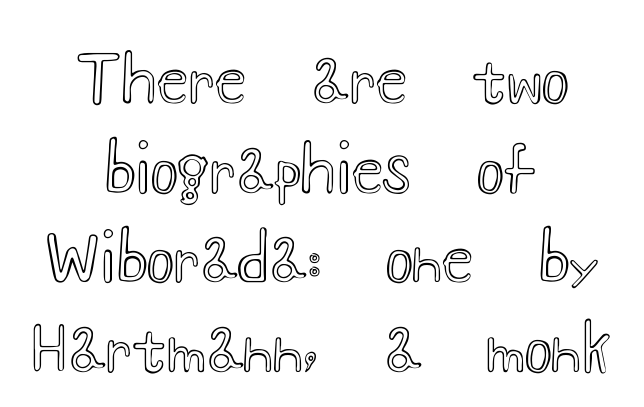
Characters remain perfectly vertical along every line. Varying glyph widths throughout — classic text-font behaviour. The type is set solid horizontally, with unmodified tracking. Compared with typical paragraphs, the rows here are spaced about the same. If you folded the block vertically in half, each line would mirror itself in length.
